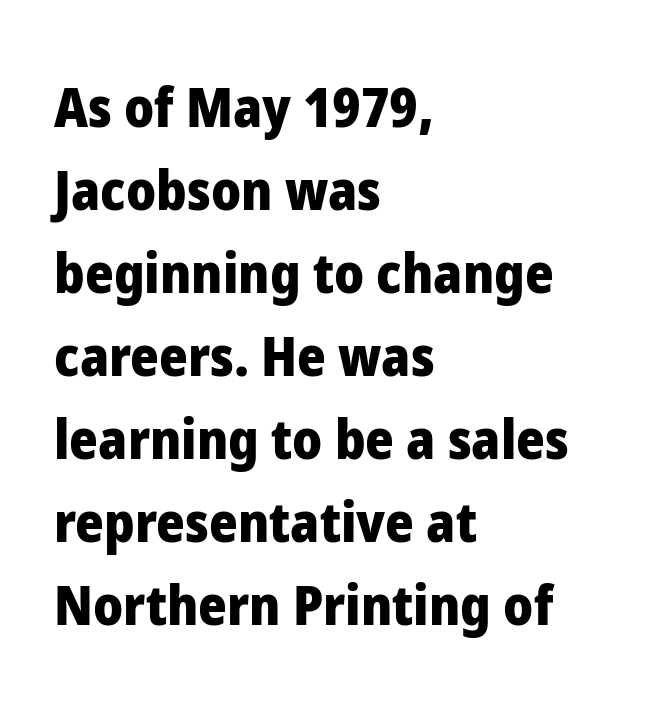
Q: Is the text bold? A: Yes.
Q: Is the text italic (slanted)? A: No, it is upright.
Q: Is the typeface a serif or a sans-serif typeface? A: Sans-serif.
Q: Is the text underlined? A: No.
Q: How is the paragraph aligned? A: Left-aligned.
Q: Is the spacing between letters normal or unusually wide? A: Normal.
Q: Is the spacing between lines tight, normal or loose? A: Normal.
Q: Width (condensed, normal, or wide)? A: Normal.
Q: Stroke contrast? A: Low.
Q: x-height? A: Medium.
Q: Monospaced? A: No.
